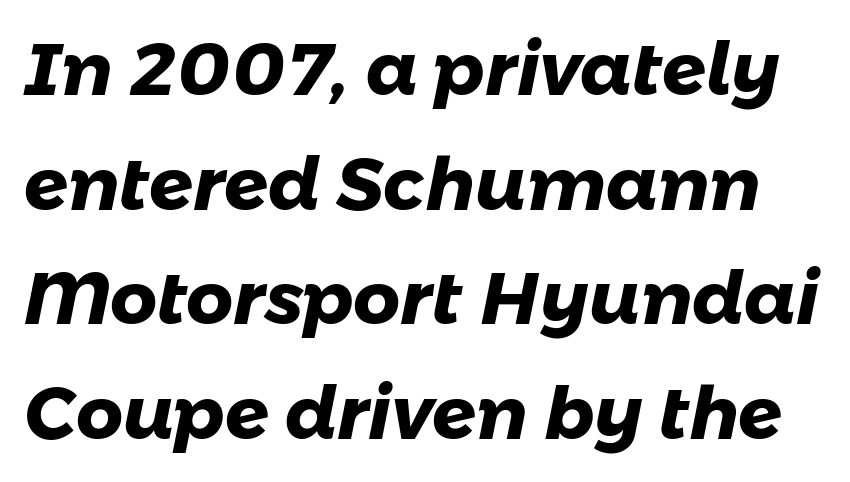
Check under the words: just untouched page. The letterforms sit shoulder to shoulder at normal distance. How heavy is the stroke? Heavy — this is a bold. The letters advance in unequal steps, a hallmark of proportional type. Does the type have serifs? No, each stem ends abruptly.
